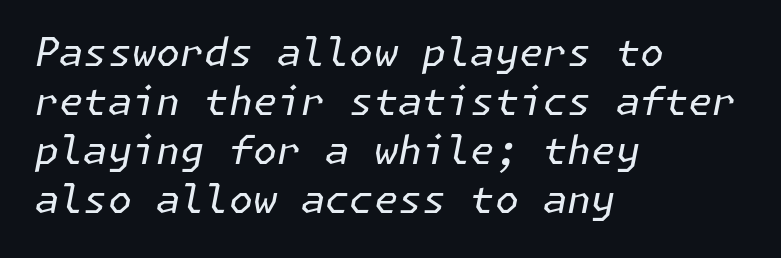
{"italic": "yes", "lean": "right", "slant_degrees": 11, "bold": "no", "weight": "regular", "width": "normal", "stroke_contrast": "low", "x_height": "medium", "underline": "no", "align": "left", "line_spacing": "normal", "line_spacing_ratio": 1.26, "letter_spacing": "normal", "letter_spacing_em": 0.0, "glyph_px": 39}
